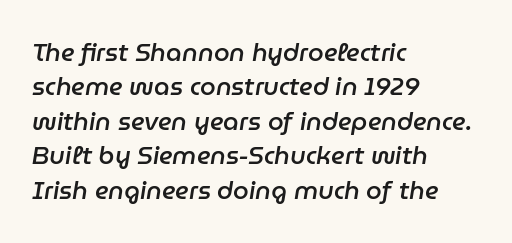
Leading: standard. The compositor pushed each line to the left boundary. The text carries the slant typical of an italic or oblique font. I'd describe the lettering as semibold — firm but not a full bold. Compared with typical body copy, the letter spacing here is the same. The zone under the glyphs is completely vacant.
